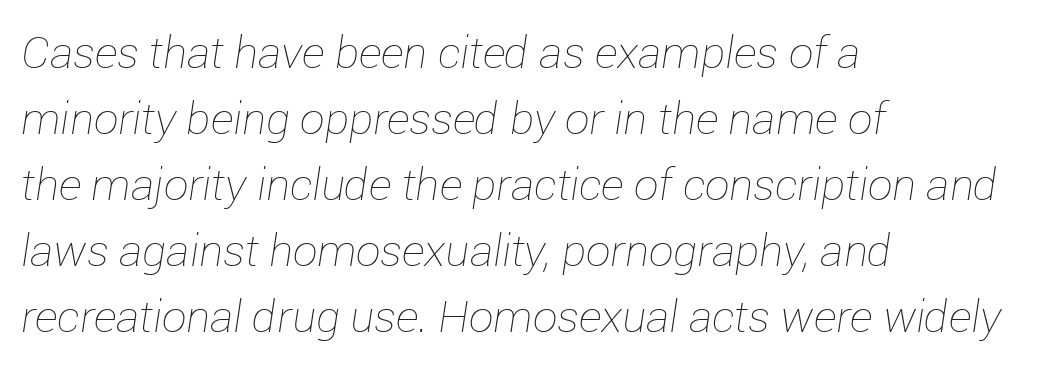
{"italic": "yes", "lean": "right", "slant_degrees": 12, "bold": "no", "weight": "thin", "width": "normal", "stroke_contrast": "low", "x_height": "medium", "monospaced": "no", "underline": "no", "align": "left", "line_spacing": "normal", "line_spacing_ratio": 1.5, "letter_spacing": "normal", "letter_spacing_em": 0.0, "glyph_px": 44}
